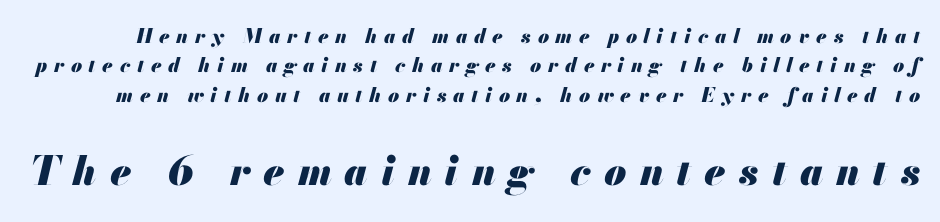
The image shows 40 px heavy type, italic (leaning right); set normal line spacing (1.47x), unusually wide letter spacing (+0.33 em), not underlined; the second (bottom) block is 2.0x larger; medium stroke contrast and a small x-height.
